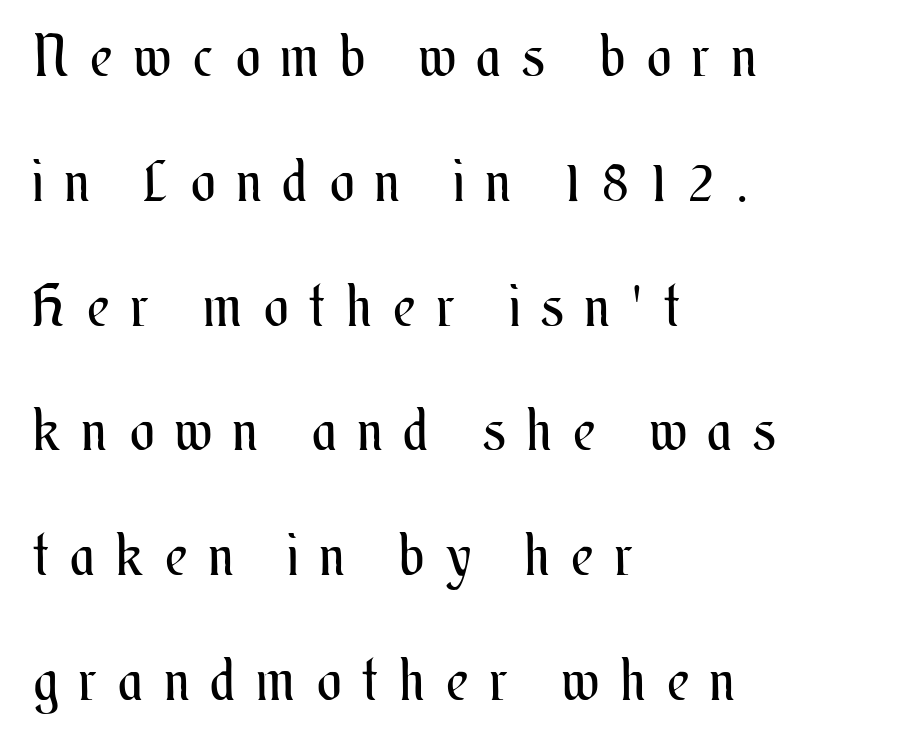
{"italic": "no", "bold": "no", "weight": "regular", "width": "condensed", "stroke_contrast": "medium", "x_height": "small", "monospaced": "no", "underline": "no", "align": "left", "line_spacing": "loose", "line_spacing_ratio": 2.19, "letter_spacing": "wide", "letter_spacing_em": 0.39, "glyph_px": 57}
